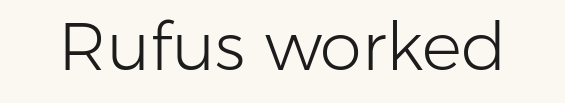
The font is comparable to plain body text, perhaps lighter. Underline: absent. A sans-serif font was chosen for this passage. This is the regular roman posture of the typeface.
